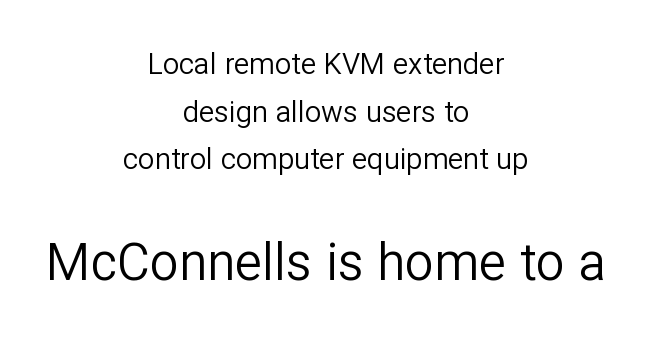
The image shows 51 px regular-weight sans-serif type, upright; set centered, normal line spacing (1.64x), normal letter spacing, not underlined; the second (bottom) block is 1.76x larger; low stroke contrast and a medium x-height.
